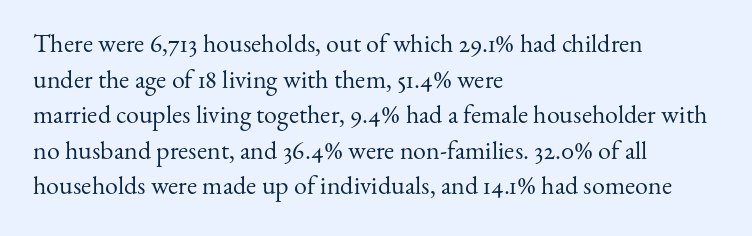
The image shows 26 px text type, upright; set left-aligned, normal line spacing (1.37x), normal letter spacing, not underlined.
